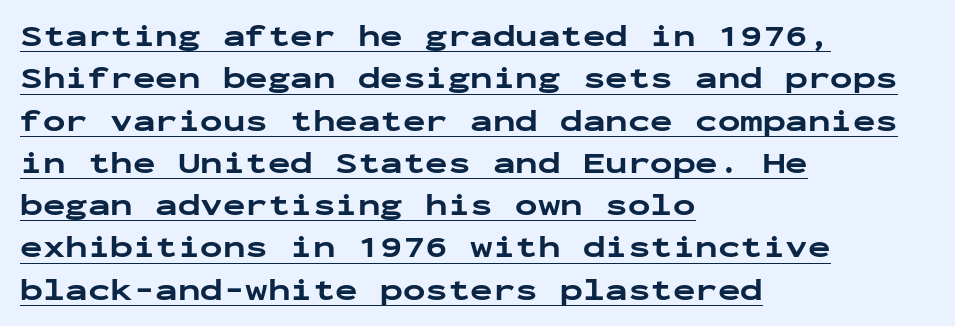
The designer left line spacing at the default. Rendered with straight, roman letterforms. The sample has been set heavy, in full bold. Examine the stroke ends and you'll find no serifs. The rendering uses the underline text-decoration.
